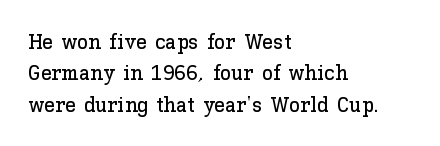
Q: Is the text italic (slanted)? A: No, it is upright.
Q: Is the text underlined? A: No.
Q: How is the paragraph aligned? A: Left-aligned.
Q: Is the spacing between letters normal or unusually wide? A: Normal.
Q: Is the spacing between lines tight, normal or loose? A: Normal.
